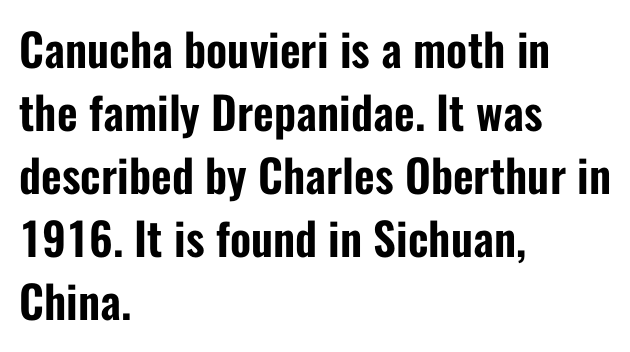
The image shows 45 px condensed sans-serif type, upright; set left-aligned, normal line spacing (1.4x), normal letter spacing, not underlined; low stroke contrast and a medium x-height.
